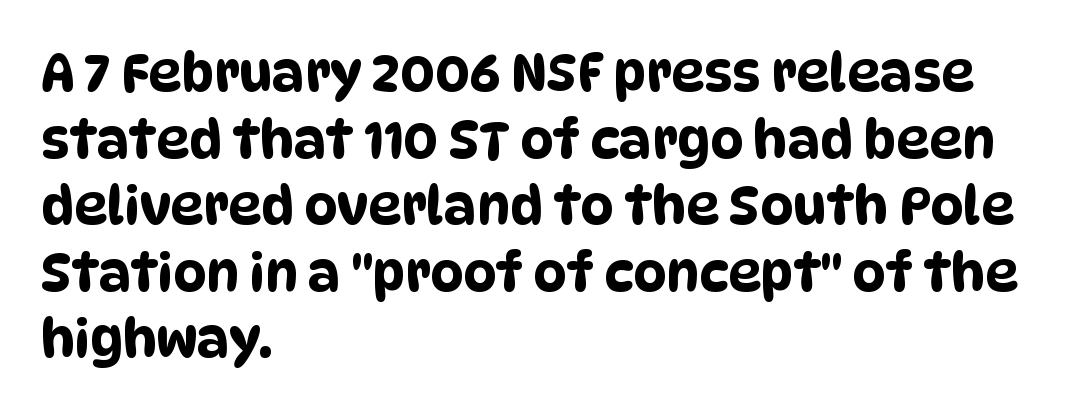
The image shows 52 px condensed sans-serif type; set left-aligned, normal line spacing (1.28x), normal letter spacing, not underlined; low stroke contrast and a large x-height.
